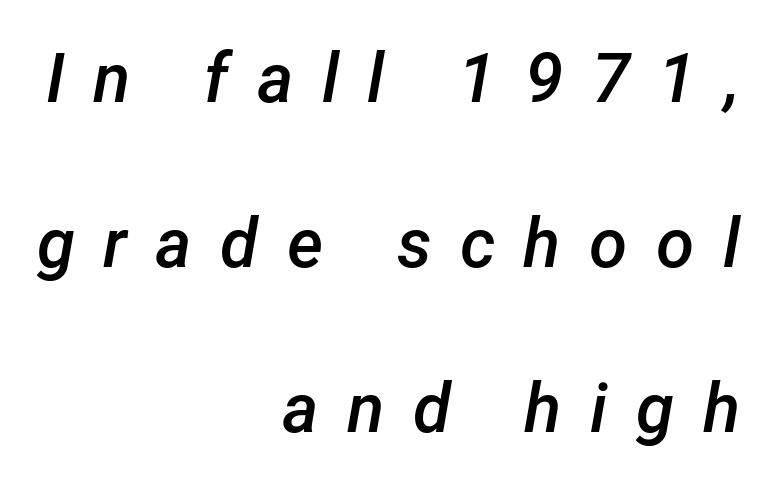
Q: Is the text bold? A: Semi-bold.
Q: Is the text italic (slanted)? A: Yes, it leans right by about 12 degrees.
Q: Is the text underlined? A: No.
Q: How is the paragraph aligned? A: Right-aligned.
Q: Is the spacing between letters normal or unusually wide? A: Unusually wide.
Q: Is the spacing between lines tight, normal or loose? A: Loose.
Q: Width (condensed, normal, or wide)? A: Normal.
Q: Stroke contrast? A: Low.
Q: x-height? A: Medium.
Q: Monospaced? A: No.
